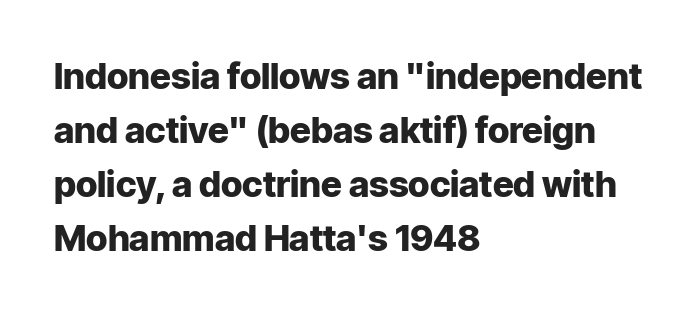
What weight is shown? A full bold with thick strokes. Visually the block forms a straight wall on the left and a jagged coastline on the right. Letters rest on an invisible, unmarked baseline. Notice how descenders clear the ascenders below comfortably — that's standard leading.
